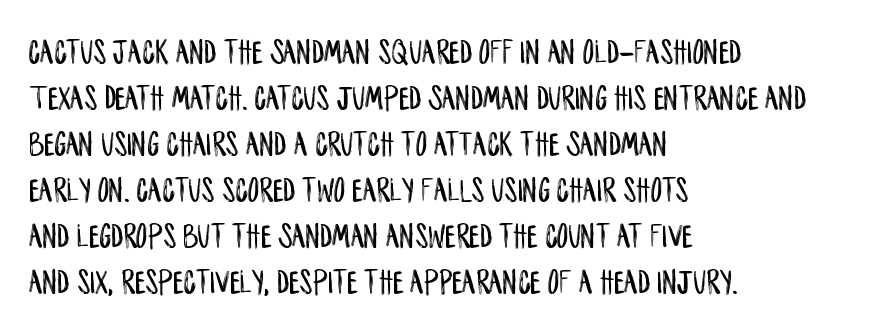
Glyph-to-glyph distance matches everyday printed text. Varying glyph widths throughout — classic text-font behaviour. Rule under the text: the space is simply empty. Line spacing here is normal. The paragraph has a hard left edge and a soft right edge. Quick note: not italic, upright.
